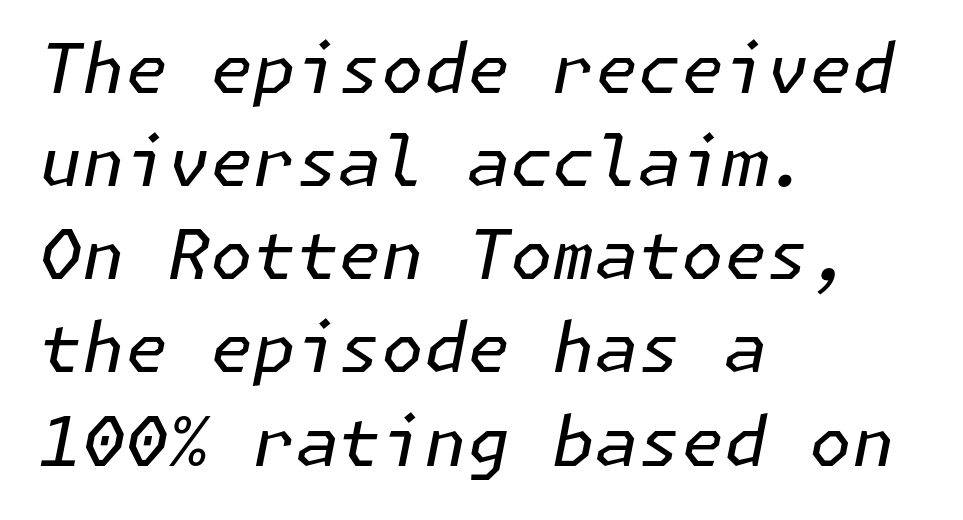
{"italic": "yes", "lean": "right", "slant_degrees": 11, "bold": "no", "weight": "regular", "width": "normal", "stroke_contrast": "low", "x_height": "medium", "underline": "no", "align": "left", "line_spacing": "normal", "line_spacing_ratio": 1.35, "letter_spacing": "normal", "letter_spacing_em": 0.0, "glyph_px": 69}
